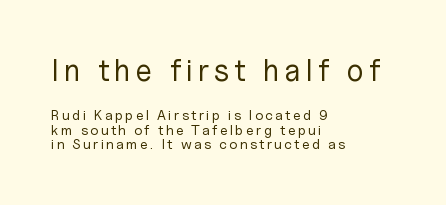
{"serif": "no", "italic": "no", "bold": "no", "weight": "regular", "width": "normal", "stroke_contrast": "low", "x_height": "medium", "monospaced": "no", "underline": "no", "align": "left", "line_spacing": "tight", "line_spacing_ratio": 1.04, "larger_block": "first", "size_ratio": 2.14, "glyph_px": 30}
